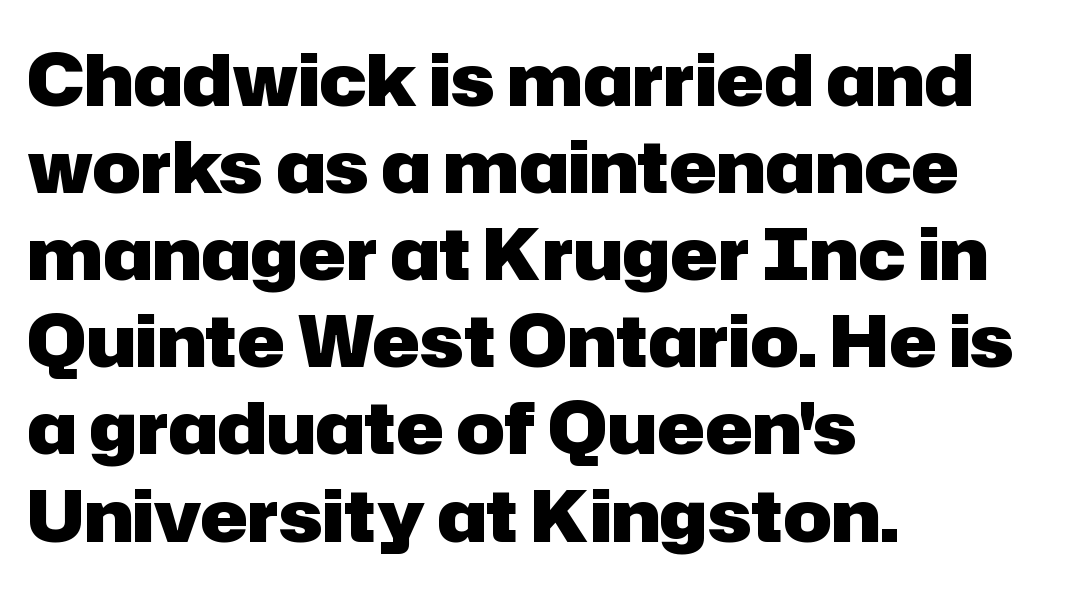
The image shows 72 px heavy sans-serif type, upright; set left-aligned, line spacing 1.21x, normal letter spacing, not underlined; low stroke contrast and a medium x-height.
